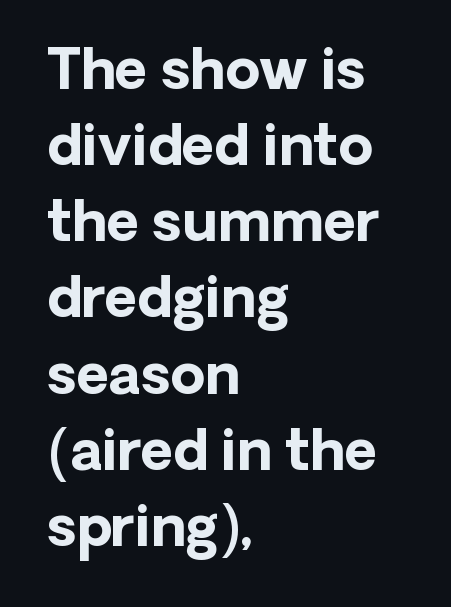
{"serif": "no", "italic": "no", "bold": "yes", "weight": "bold", "width": "normal", "stroke_contrast": "low", "x_height": "medium", "monospaced": "no", "underline": "no", "align": "left", "line_spacing": "normal", "line_spacing_ratio": 1.36, "letter_spacing": "normal", "letter_spacing_em": 0.0, "glyph_px": 56}
